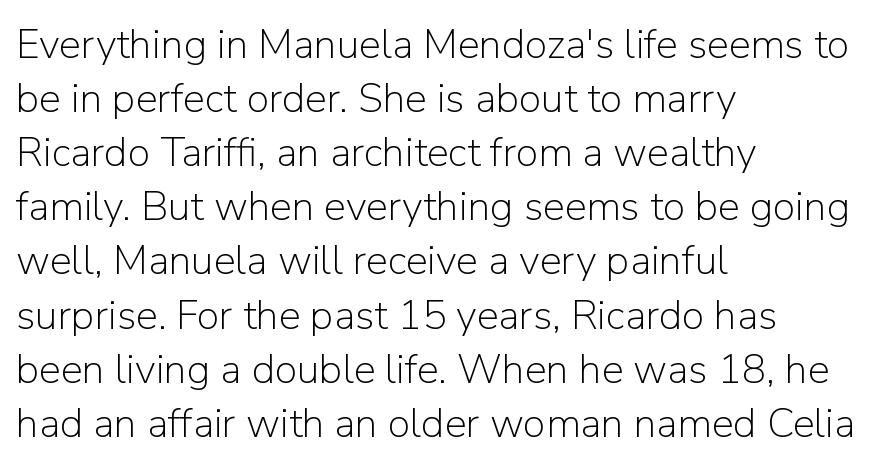
The image shows 41 px light sans-serif type, upright; set left-aligned, normal line spacing (1.32x), normal letter spacing, not underlined; low stroke contrast and a medium x-height.
